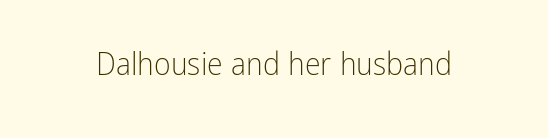
{"serif": "no", "italic": "no", "bold": "no", "weight": "light", "width": "condensed", "stroke_contrast": "low", "x_height": "medium", "monospaced": "no", "underline": "no", "letter_spacing": "normal", "letter_spacing_em": 0.0, "glyph_px": 32}
